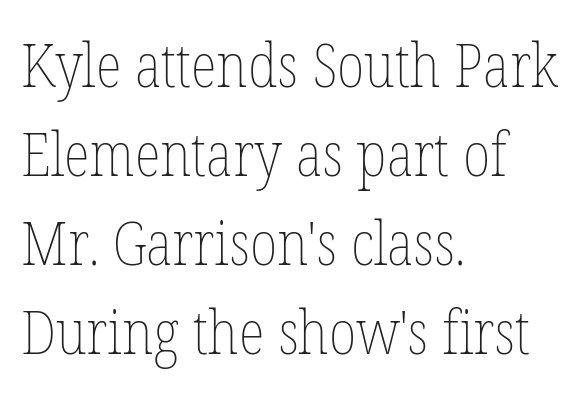
The rendering anchors every line to the left-hand side. The strokes are not fattened; the text isn't bold. In terms of letterspacing, this is plain default setting. Think of a printed novel: that variable character pitch is what you see here. Tall strokes in this sample are plumb rather than angled. The glyphs are unaccompanied by any horizontal stroke below them.
